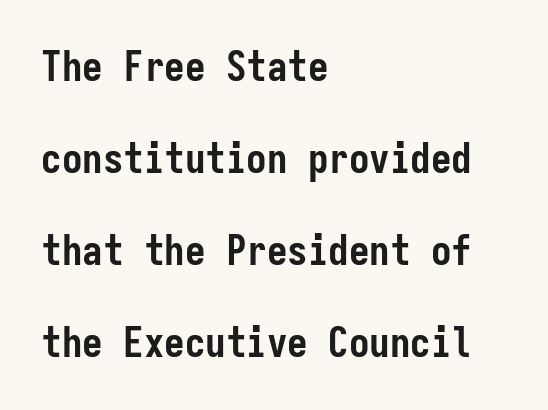
Q: Is the text bold? A: Yes.
Q: Is the text italic (slanted)? A: No, it is upright.
Q: Is the typeface a serif or a sans-serif typeface? A: Sans-serif.
Q: Is the text underlined? A: No.
Q: How is the paragraph aligned? A: Left-aligned.
Q: Is the spacing between letters normal or unusually wide? A: Normal.
Q: Is the spacing between lines tight, normal or loose? A: Loose.
Q: Width (condensed, normal, or wide)? A: Condensed.
Q: Stroke contrast? A: Low.
Q: x-height? A: Medium.
Q: Monospaced? A: Yes.
